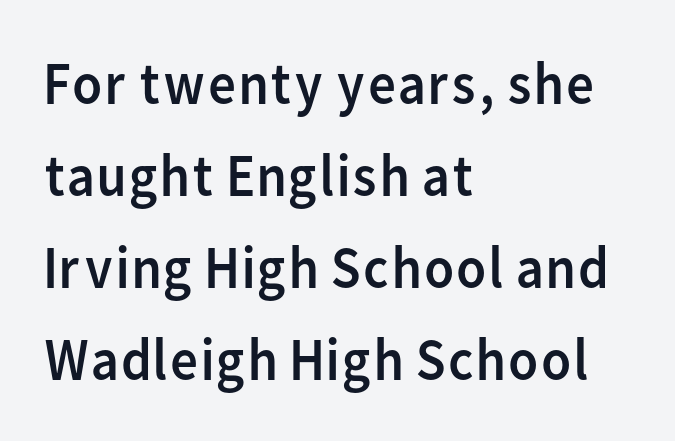
The image shows 61 px regular-weight sans-serif type, upright; set left-aligned, normal line spacing (1.51x), normal letter spacing, not underlined; low stroke contrast and a medium x-height.
